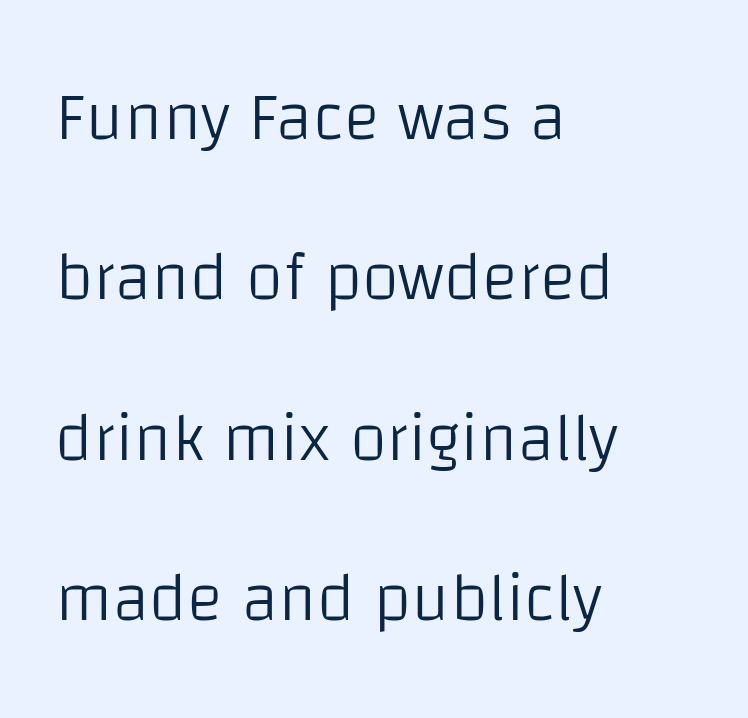
The image shows 68 px light sans-serif type, upright; set left-aligned, loose line spacing (2.36x), normal letter spacing, not underlined; low stroke contrast and a large x-height.
